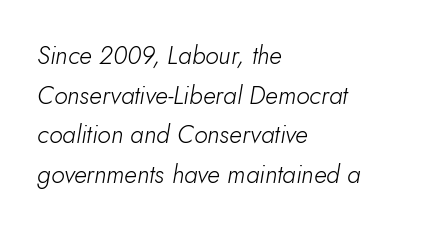
The strip under each line holds only bare page. This rendering uses left alignment, leaving the right contour irregular. This reads as an unemphasized weight, regular at the heaviest. A typesetter would call this zero additional tracking.
